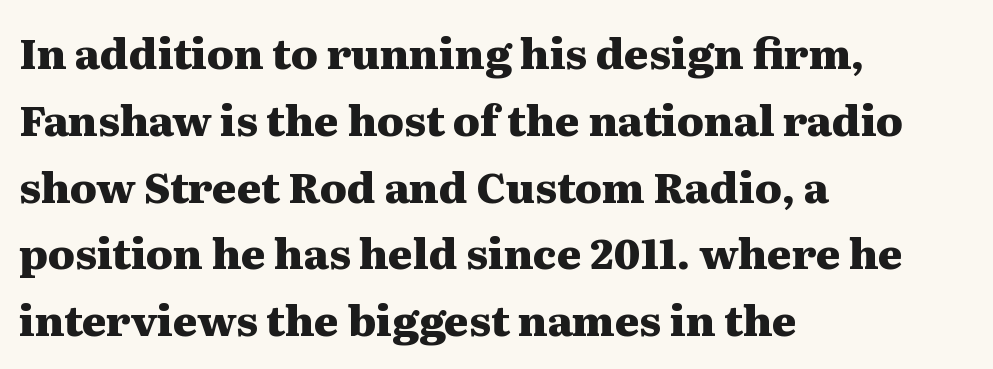
{"serif": "yes", "italic": "no", "bold": "yes", "weight": "heavy", "width": "wide", "stroke_contrast": "medium", "x_height": "medium", "monospaced": "no", "underline": "no", "align": "left", "line_spacing": "normal", "line_spacing_ratio": 1.59, "letter_spacing": "normal", "letter_spacing_em": 0.0, "glyph_px": 42}
